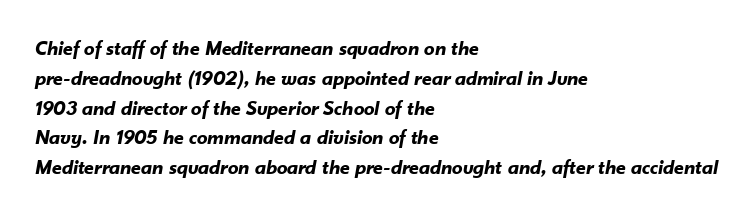
{"italic": "yes", "lean": "right", "slant_degrees": 10, "bold": "yes", "underline": "no", "align": "left", "line_spacing": "normal", "line_spacing_ratio": 1.42, "letter_spacing": "normal", "letter_spacing_em": 0.0, "glyph_px": 21}
